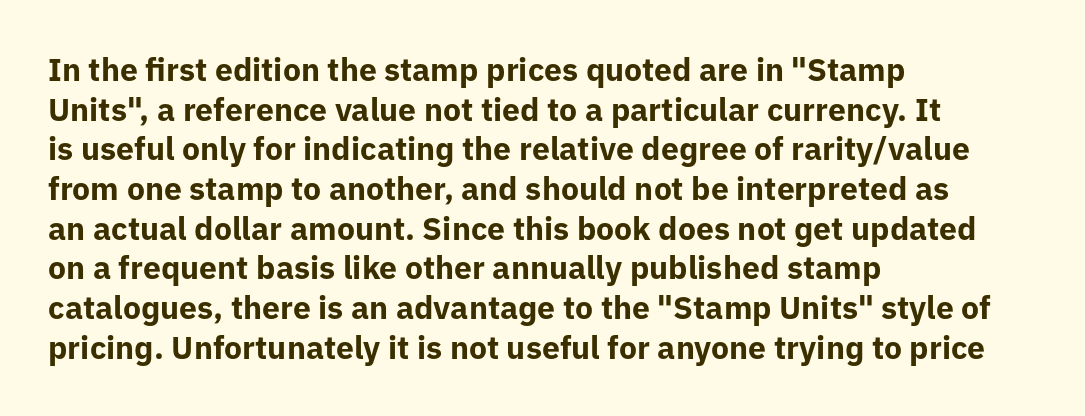
Q: Is the text bold? A: Yes.
Q: Is the text italic (slanted)? A: No, it is upright.
Q: Is the typeface a serif or a sans-serif typeface? A: Sans-serif.
Q: Is the text underlined? A: No.
Q: How is the paragraph aligned? A: Left-aligned.
Q: Is the spacing between letters normal or unusually wide? A: Normal.
Q: Width (condensed, normal, or wide)? A: Normal.
Q: Stroke contrast? A: Low.
Q: x-height? A: Medium.
Q: Monospaced? A: No.
